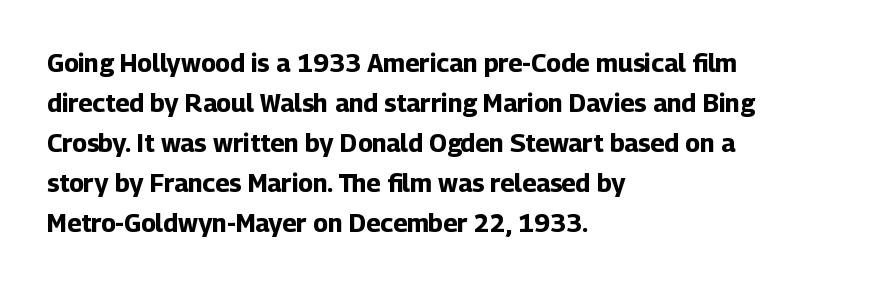
{"italic": "no", "bold": "yes", "underline": "no", "align": "left", "line_spacing": "normal", "line_spacing_ratio": 1.6, "letter_spacing": "normal", "letter_spacing_em": 0.0, "glyph_px": 25}
